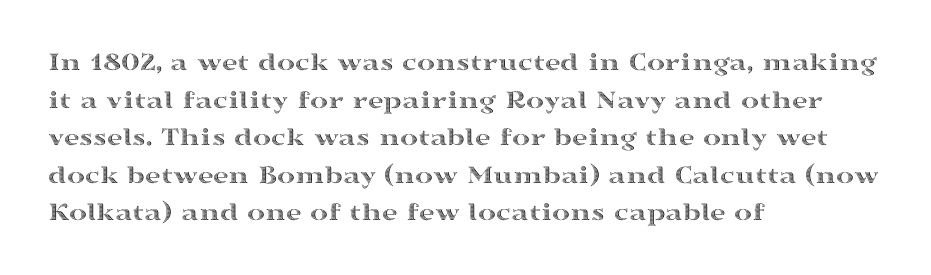
Plain, unruled lines of type. The lines in this sample share a left origin and differ only in where they stop. The specimen reads as upright at a glance. Letter spacing: default. If you measured baseline to baseline, you'd find a middling distance.
